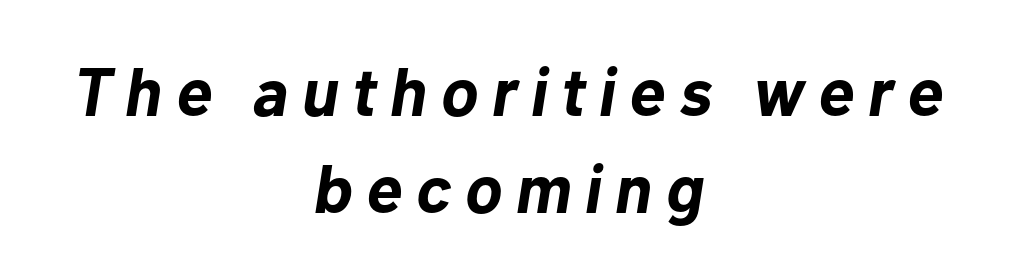
Q: Is the text bold? A: Yes.
Q: Is the text italic (slanted)? A: Yes, it leans right by about 10 degrees.
Q: Is the text underlined? A: No.
Q: How is the paragraph aligned? A: Centered.
Q: Is the spacing between letters normal or unusually wide? A: Unusually wide.
Q: Is the spacing between lines tight, normal or loose? A: Normal.
Q: Width (condensed, normal, or wide)? A: Normal.
Q: Stroke contrast? A: Low.
Q: x-height? A: Medium.
Q: Monospaced? A: No.
